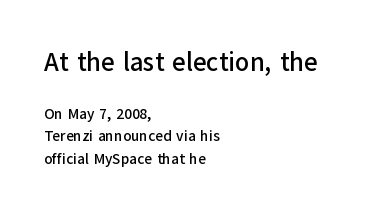
Q: Is the text italic (slanted)? A: No, it is upright.
Q: Is the text underlined? A: No.
Q: How is the paragraph aligned? A: Left-aligned.
Q: Is the spacing between letters normal or unusually wide? A: Normal.
Q: Is the spacing between lines tight, normal or loose? A: Normal.
Q: Which block of text is set in a larger size, the first (top) or the second (bottom)? A: The first (top) one.
